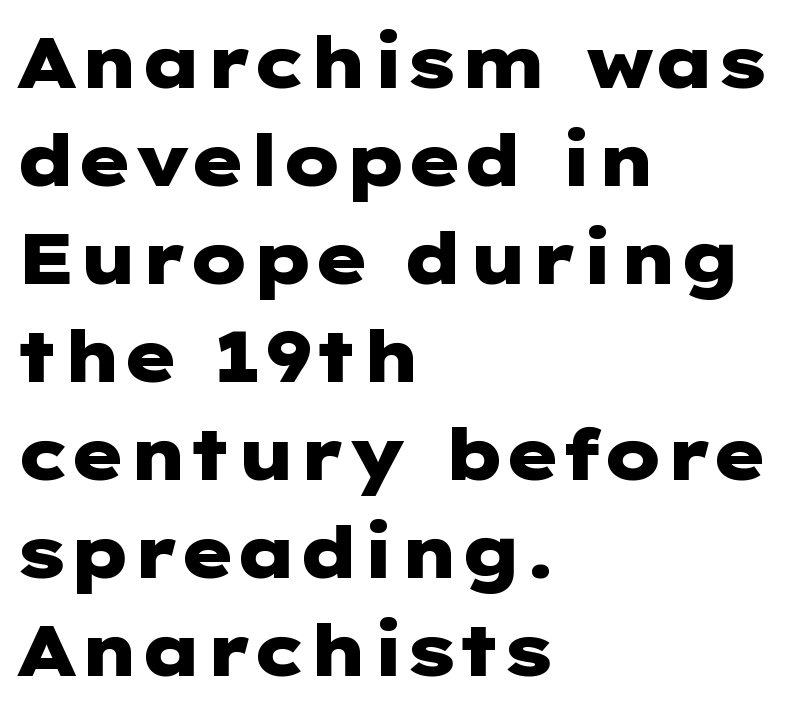
Q: Is the text bold? A: Yes.
Q: Is the text italic (slanted)? A: No, it is upright.
Q: Is the typeface a serif or a sans-serif typeface? A: Sans-serif.
Q: Is the text underlined? A: No.
Q: How is the paragraph aligned? A: Left-aligned.
Q: Is the spacing between letters normal or unusually wide? A: Normal.
Q: Is the spacing between lines tight, normal or loose? A: Normal.
Q: Width (condensed, normal, or wide)? A: Wide.
Q: Stroke contrast? A: Low.
Q: x-height? A: Medium.
